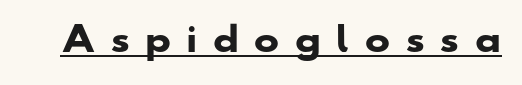
{"serif": "no", "bold": "yes", "weight": "heavy", "width": "wide", "stroke_contrast": "low", "x_height": "small", "monospaced": "no", "underline": "yes", "letter_spacing": "wide", "letter_spacing_em": 0.42, "glyph_px": 34}
